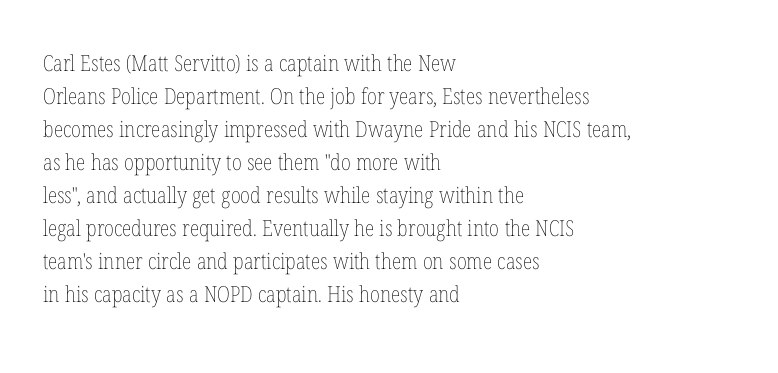
In terms of leading, this rendering sits right in the middle. Quick note: not italic, upright. Stems here are at most as thick as an everyday book face. Letter spacing: default.
